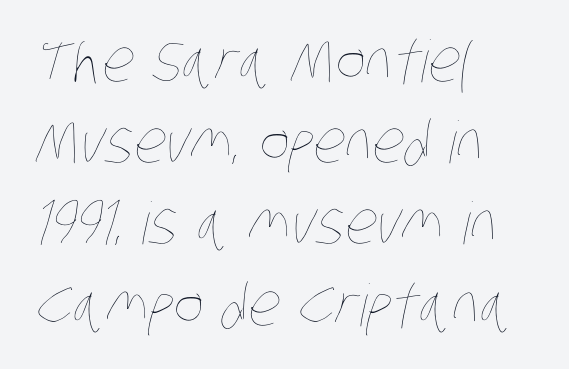
Q: Is the text bold? A: No.
Q: Is the text underlined? A: No.
Q: How is the paragraph aligned? A: Left-aligned.
Q: Is the spacing between letters normal or unusually wide? A: Normal.
Q: Is the spacing between lines tight, normal or loose? A: Normal.
Q: Width (condensed, normal, or wide)? A: Condensed.
Q: Stroke contrast? A: Low.
Q: x-height? A: Large.
Q: Monospaced? A: No.
